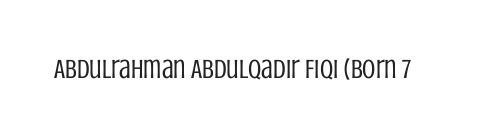
Q: Is the text bold? A: No.
Q: Is the text italic (slanted)? A: No, it is upright.
Q: Is the text underlined? A: No.
Q: Is the spacing between letters normal or unusually wide? A: Normal.
